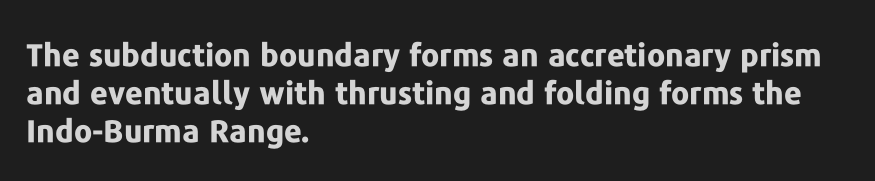
The image shows 31 px bold sans-serif type, upright; set left-aligned, line spacing 1.23x, normal letter spacing, not underlined; low stroke contrast and a medium x-height.
